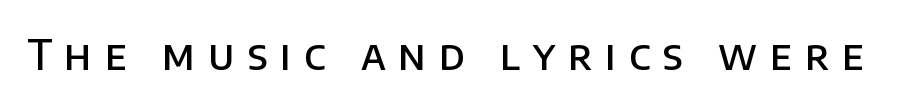
The specimen reads as upright at a glance. Classification — sans serif. Observe the wide spacing: letters keep a clear distance from each other. Underline: absent. Do the characters align in a grid? No, the font is proportional.
